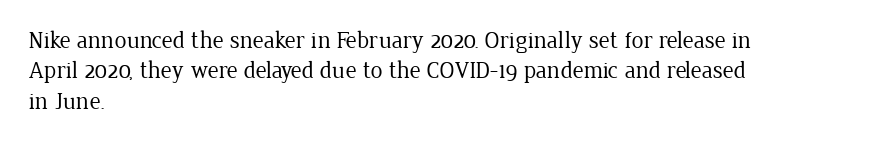
{"italic": "no", "bold": "no", "underline": "no", "align": "left", "line_spacing": "normal", "line_spacing_ratio": 1.27, "letter_spacing": "normal", "letter_spacing_em": 0.0, "glyph_px": 24}
